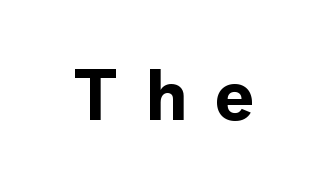
{"serif": "no", "italic": "no", "bold": "yes", "weight": "bold", "width": "normal", "x_height": "medium", "monospaced": "no", "underline": "no", "letter_spacing": "wide", "letter_spacing_em": 0.38, "glyph_px": 73}
